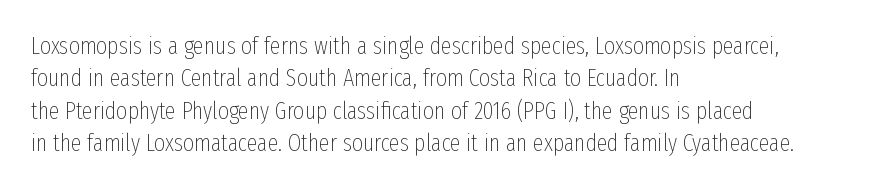
Q: Is the text bold? A: No.
Q: Is the text italic (slanted)? A: No, it is upright.
Q: Is the text underlined? A: No.
Q: How is the paragraph aligned? A: Left-aligned.
Q: Is the spacing between letters normal or unusually wide? A: Normal.
Q: Is the spacing between lines tight, normal or loose? A: Normal.
